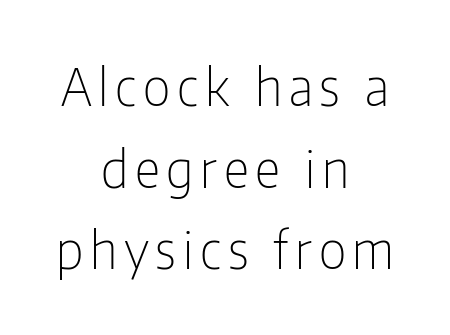
Q: Is the text bold? A: No.
Q: Is the text italic (slanted)? A: No, it is upright.
Q: Is the typeface a serif or a sans-serif typeface? A: Sans-serif.
Q: Is the text underlined? A: No.
Q: How is the paragraph aligned? A: Centered.
Q: Is the spacing between lines tight, normal or loose? A: Normal.
Q: Width (condensed, normal, or wide)? A: Condensed.
Q: Stroke contrast? A: Low.
Q: x-height? A: Medium.
Q: Monospaced? A: No.
